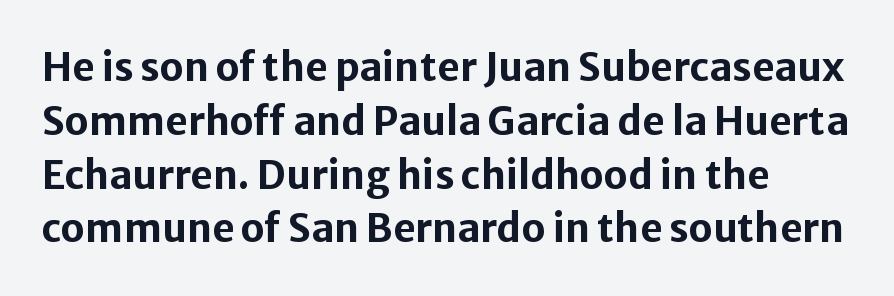
Q: Is the text bold? A: Yes.
Q: Is the text italic (slanted)? A: No, it is upright.
Q: Is the typeface a serif or a sans-serif typeface? A: Sans-serif.
Q: Is the text underlined? A: No.
Q: How is the paragraph aligned? A: Left-aligned.
Q: Is the spacing between letters normal or unusually wide? A: Normal.
Q: Is the spacing between lines tight, normal or loose? A: Normal.
Q: Width (condensed, normal, or wide)? A: Normal.
Q: Stroke contrast? A: Low.
Q: x-height? A: Medium.
Q: Monospaced? A: No.
